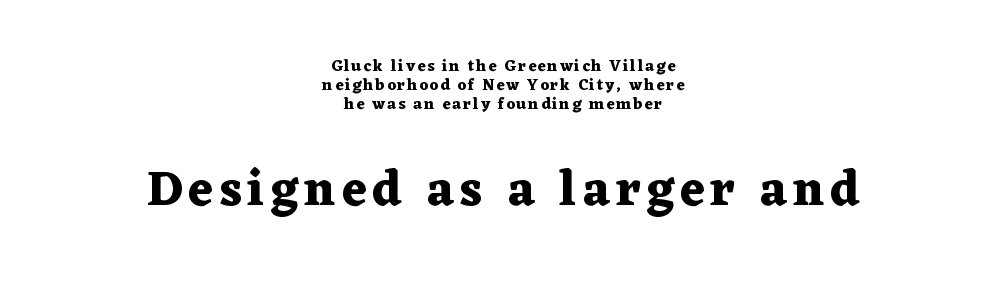
The image shows 49 px heavy, wide serif type, upright; set centered, line spacing 1.2x, not underlined; the second (bottom) block is 3.06x larger; medium stroke contrast and a medium x-height.
